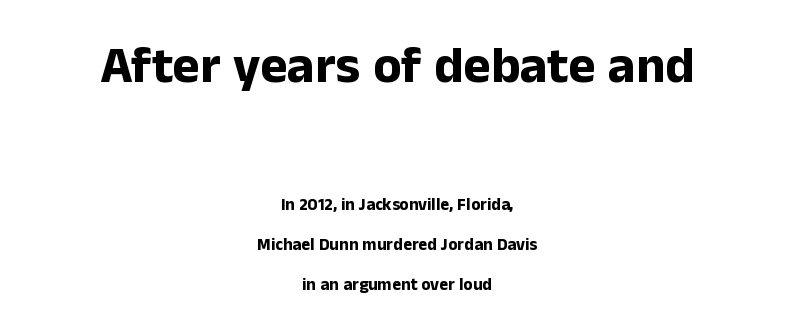
Q: Is the text bold? A: Yes.
Q: Is the text italic (slanted)? A: No, it is upright.
Q: Is the typeface a serif or a sans-serif typeface? A: Sans-serif.
Q: Is the text underlined? A: No.
Q: How is the paragraph aligned? A: Centered.
Q: Is the spacing between letters normal or unusually wide? A: Normal.
Q: Is the spacing between lines tight, normal or loose? A: Loose.
Q: Which block of text is set in a larger size, the first (top) or the second (bottom)? A: The first (top) one.
Q: Width (condensed, normal, or wide)? A: Normal.
Q: Stroke contrast? A: Low.
Q: x-height? A: Medium.
Q: Monospaced? A: No.
